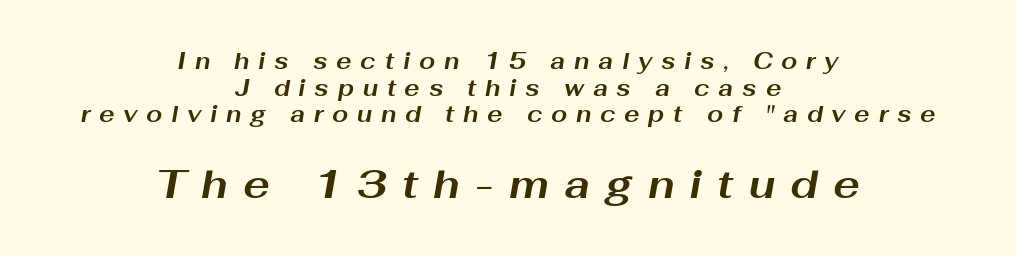
Visually, the bottom section dominates because its glyphs are scaled up. Note the varied advance widths — an 'i' is clearly narrower than an 'm'. This rendering features lettering with no underline. The letters are slanted; this is an italic face. Reading down the block, each line starts at a different indent, mirrored at its end. Its strokes are broad and dark, the hallmark of bold type.
